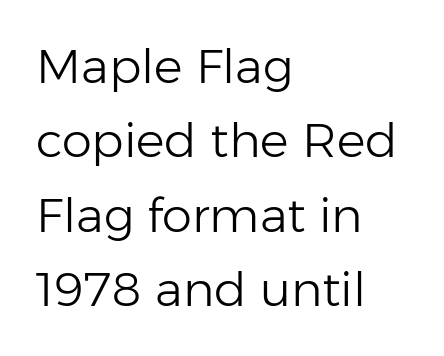
{"serif": "no", "italic": "no", "bold": "no", "weight": "light", "width": "normal", "stroke_contrast": "low", "x_height": "medium", "monospaced": "no", "underline": "no", "align": "left", "line_spacing": "normal", "line_spacing_ratio": 1.55, "letter_spacing": "normal", "letter_spacing_em": 0.0, "glyph_px": 48}
